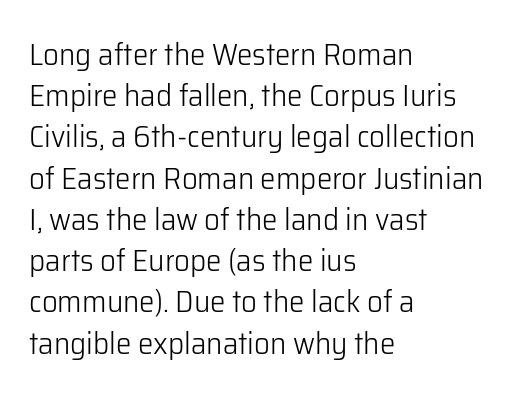
Q: Is the text bold? A: No.
Q: Is the text italic (slanted)? A: No, it is upright.
Q: Is the typeface a serif or a sans-serif typeface? A: Sans-serif.
Q: Is the text underlined? A: No.
Q: How is the paragraph aligned? A: Left-aligned.
Q: Is the spacing between letters normal or unusually wide? A: Normal.
Q: Is the spacing between lines tight, normal or loose? A: Normal.
Q: Width (condensed, normal, or wide)? A: Normal.
Q: Stroke contrast? A: Low.
Q: x-height? A: Medium.
Q: Monospaced? A: No.
